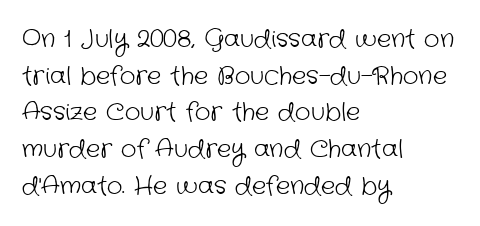
The image shows 24 px text type; set left-aligned, normal line spacing (1.53x), normal letter spacing, not underlined.
